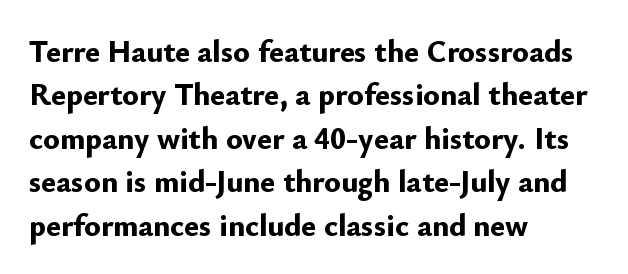
Compared with an ordinary text face, these strokes are far heavier — a full bold. The letters stand upright; this is a roman face. Observe the absence of serifs on each vertical stroke in this sample. Default kerning and tracking; the words read as compact shapes.
